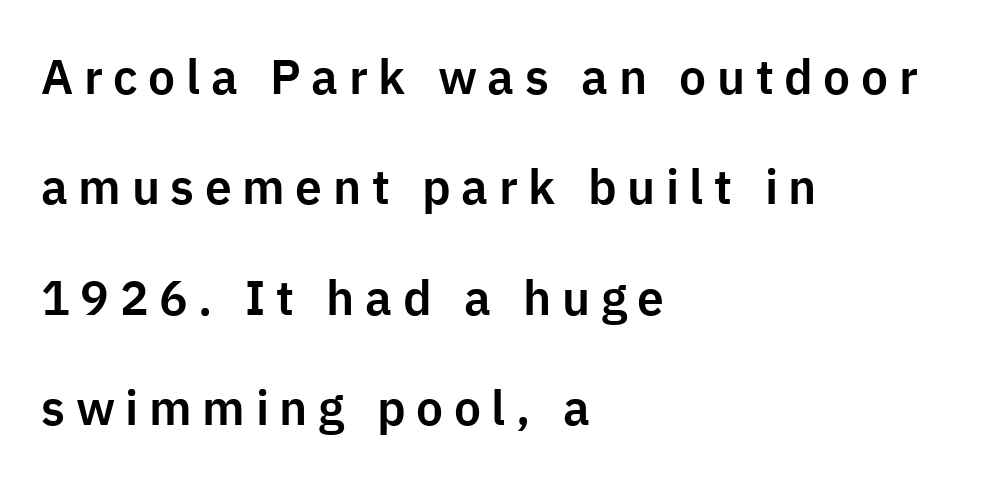
Does the copy run flush right? No — it runs flush left. Rows of type keep a wide berth in the vertical direction. Observe the wide spacing: letters keep a clear distance from each other. In terms of posture, this sample is upright. The space directly below the letters is spotless. Classification — sans serif.
